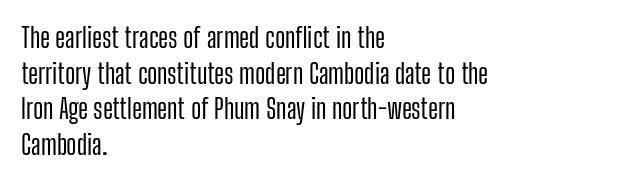
{"italic": "no", "underline": "no", "align": "left", "line_spacing": "normal", "line_spacing_ratio": 1.32, "letter_spacing": "normal", "letter_spacing_em": 0.0, "glyph_px": 27}
